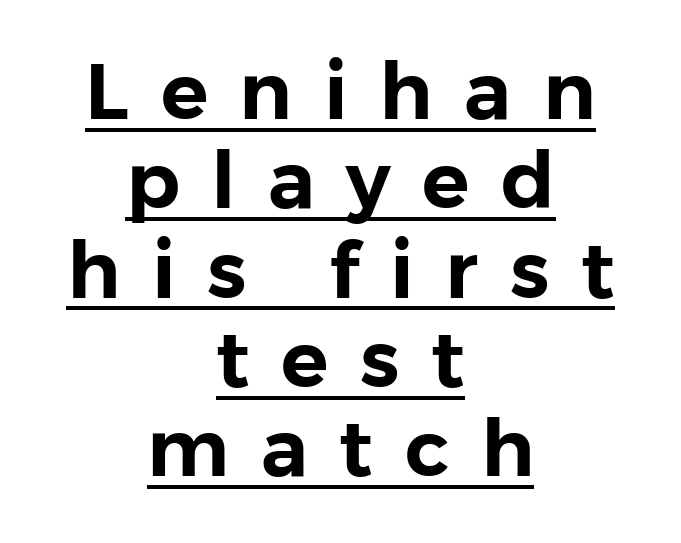
{"serif": "no", "italic": "no", "width": "normal", "stroke_contrast": "low", "x_height": "medium", "monospaced": "no", "underline": "yes", "align": "center", "line_spacing": "tight", "line_spacing_ratio": 1.13, "letter_spacing": "wide", "letter_spacing_em": 0.4, "glyph_px": 79}
